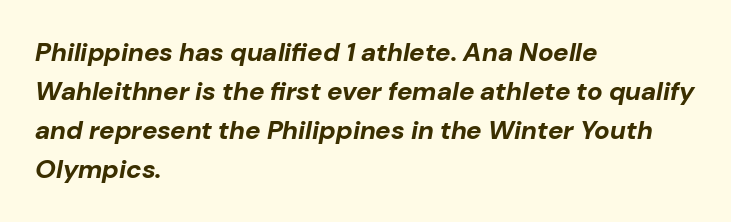
{"italic": "yes", "lean": "right", "slant_degrees": 10, "bold": "yes", "underline": "no", "align": "left", "line_spacing": "normal", "line_spacing_ratio": 1.5, "letter_spacing": "normal", "letter_spacing_em": 0.0, "glyph_px": 26}
